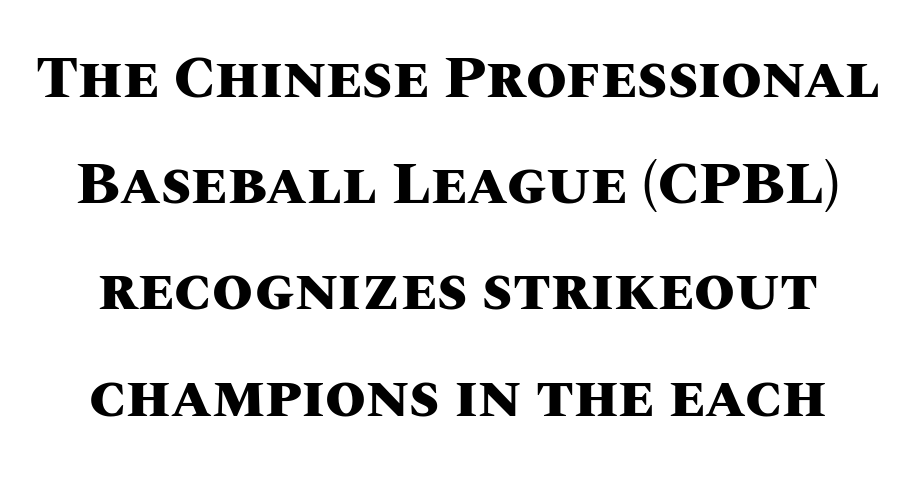
{"italic": "no", "bold": "yes", "weight": "heavy", "width": "normal", "stroke_contrast": "medium", "x_height": "large", "monospaced": "no", "underline": "no", "line_spacing_ratio": 1.8, "letter_spacing": "normal", "letter_spacing_em": 0.0, "glyph_px": 59}
